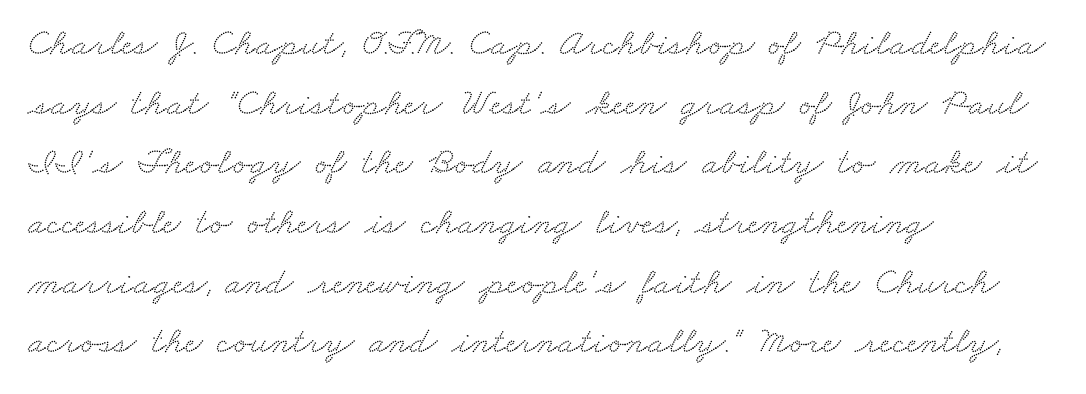
The typesetter chose a ragged-right arrangement here. The rendering uses natural spacing where letterforms have individual widths. Look at the tracking — it's just the regular setting, nothing added. The designer left line spacing at the default. Words float on clear page, feet unadorned. Observe the serifs anchoring each vertical stroke in this sample.
